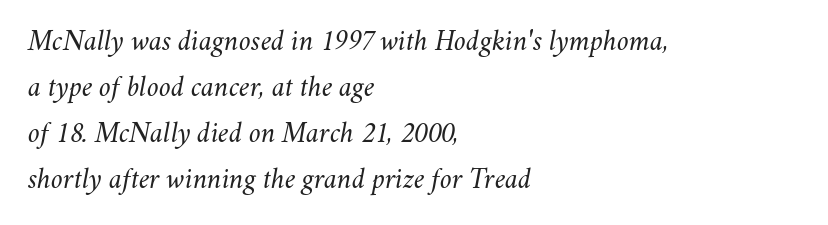
This is oblique type, the kind used for emphasis or titles. These lines are set flush left with a ragged right edge. If you measured baseline to baseline, you'd find a middling distance. Unmarked baselines from the first word to the last. How are the letters spaced? Ordinarily, with no added tracking.
